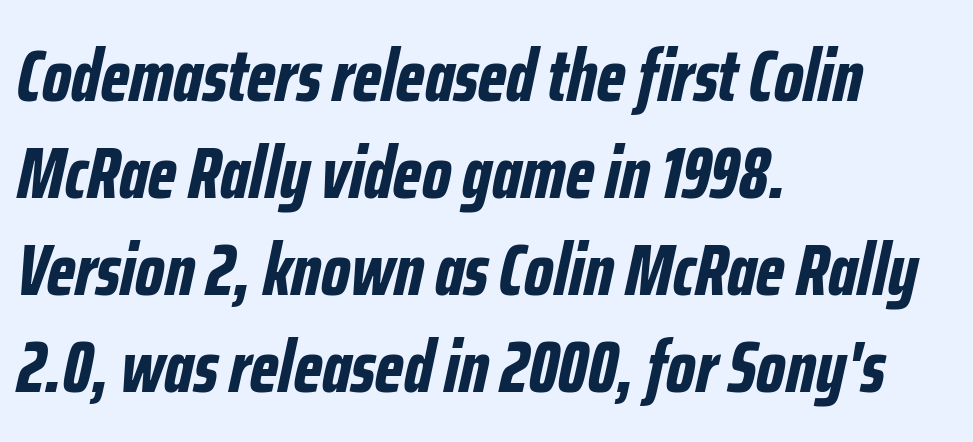
Designer's note — italics engaged. Just letters on the line, the space beneath them empty. Weight: bold. If you drew a ruler down the left edge, every line would touch it.
